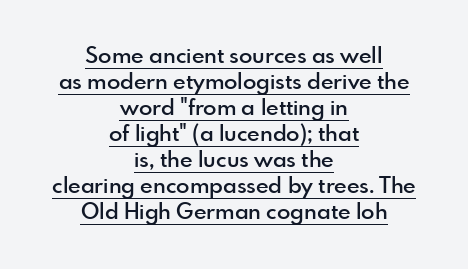
Q: Is the text bold? A: Semi-bold.
Q: Is the text italic (slanted)? A: No, it is upright.
Q: Is the text underlined? A: Yes.
Q: How is the paragraph aligned? A: Centered.
Q: Is the spacing between letters normal or unusually wide? A: Normal.
